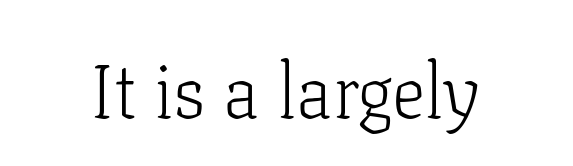
These lines keep a tight, regular rhythm from letter to letter. Horizontal alignment here is central, giving a formal, balanced look. Stem width sits at or under what a default text font uses. The baseline area is clear. These lines are rendered in a variable-pitch font.
